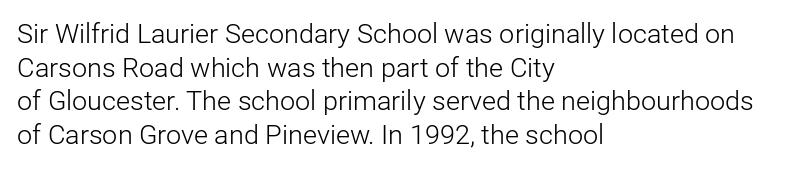
Q: Is the text bold? A: No.
Q: Is the text italic (slanted)? A: No, it is upright.
Q: Is the text underlined? A: No.
Q: How is the paragraph aligned? A: Left-aligned.
Q: Is the spacing between letters normal or unusually wide? A: Normal.
Q: Is the spacing between lines tight, normal or loose? A: Normal.
